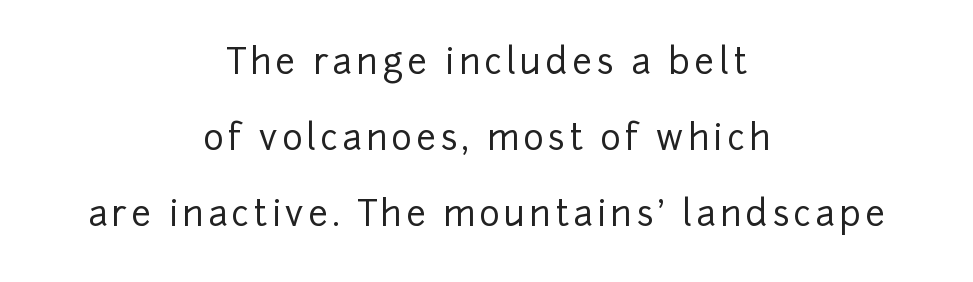
Examine the stroke ends and you'll find no serifs. Nope, not italic — everything's standing straight. Regarding leading, the lines here are spaced well apart. Check under the words: just untouched page. Caption: multi-line text, centered on the measure. Note the varied advance widths — an 'i' is clearly narrower than an 'm'.
